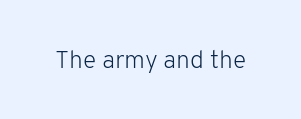
The image shows 25 px text type, upright; set normal letter spacing, not underlined.
